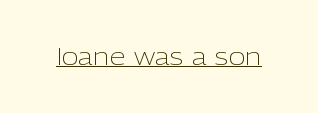
Q: Is the text bold? A: No.
Q: Is the text italic (slanted)? A: No, it is upright.
Q: Is the text underlined? A: Yes.
Q: Is the spacing between letters normal or unusually wide? A: Normal.
